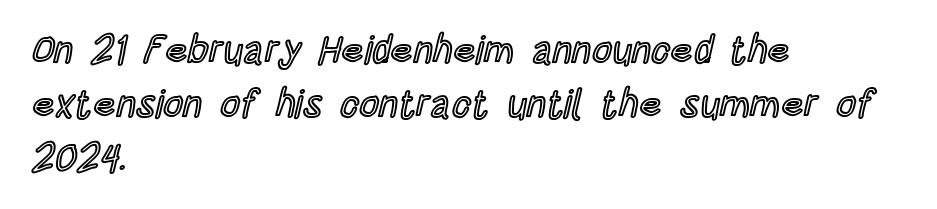
Q: Is the text italic (slanted)? A: Yes.
Q: Is the text underlined? A: No.
Q: How is the paragraph aligned? A: Left-aligned.
Q: Is the spacing between letters normal or unusually wide? A: Normal.
Q: Is the spacing between lines tight, normal or loose? A: Normal.
Q: Width (condensed, normal, or wide)? A: Condensed.
Q: x-height? A: Large.
Q: Monospaced? A: No.
